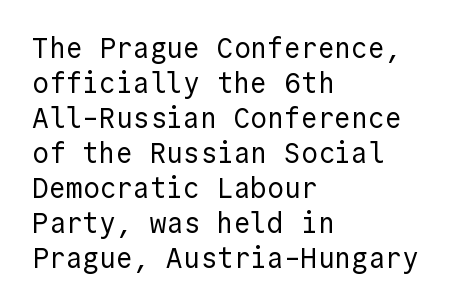
Looks like terminal output: every glyph gets an equal slot. Heft: none added — not bold. Letterform terminals end flat and unadorned throughout the passage. The lines in this sample share a left origin and differ only in where they stop.
